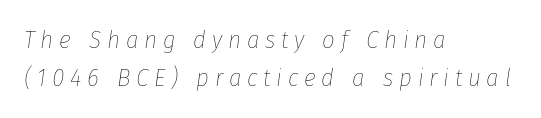
{"italic": "yes", "lean": "right", "slant_degrees": 8, "bold": "no", "underline": "no", "align": "left", "line_spacing": "normal", "line_spacing_ratio": 1.53, "letter_spacing": "wide", "letter_spacing_em": 0.23, "glyph_px": 25}
